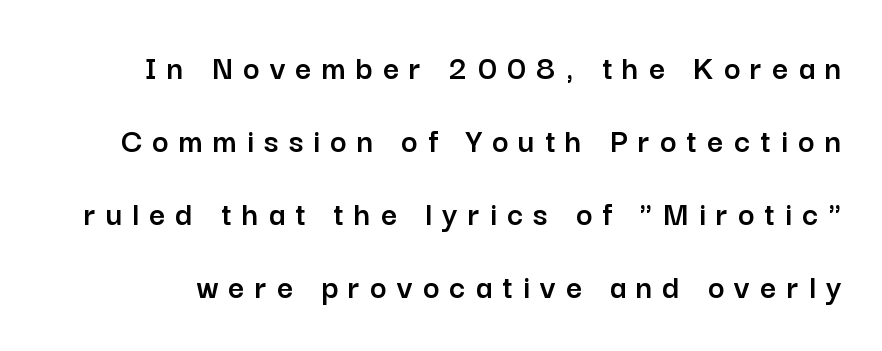
In terms of leading, this rendering errs on the spacious side. Does extra space separate the letters? Yes, quite a lot of it. The letters carry no serifs — their stems end cleanly without finishing strokes. Notice how the stems are strictly vertical — no italics here.
